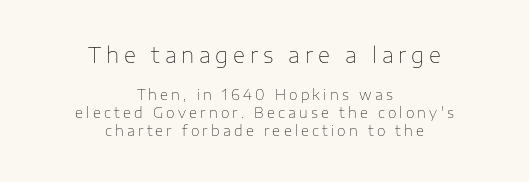
{"italic": "no", "bold": "no", "underline": "no", "align": "center", "line_spacing": "normal", "line_spacing_ratio": 1.29, "letter_spacing": "wide", "letter_spacing_em": 0.23, "larger_block": "first", "size_ratio": 1.5, "glyph_px": 21}
